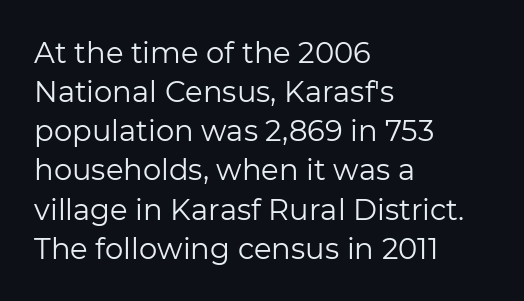
{"serif": "no", "italic": "no", "bold": "no", "weight": "regular", "width": "normal", "stroke_contrast": "low", "x_height": "medium", "monospaced": "no", "underline": "no", "align": "left", "line_spacing": "normal", "line_spacing_ratio": 1.35, "letter_spacing": "normal", "letter_spacing_em": 0.0, "glyph_px": 29}
